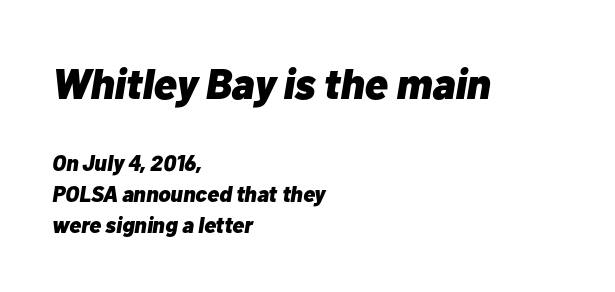
{"italic": "yes", "lean": "right", "slant_degrees": 10, "bold": "yes", "weight": "heavy", "width": "normal", "stroke_contrast": "low", "x_height": "medium", "monospaced": "no", "underline": "no", "align": "left", "line_spacing": "normal", "line_spacing_ratio": 1.41, "letter_spacing": "normal", "letter_spacing_em": 0.0, "larger_block": "first", "size_ratio": 1.95, "glyph_px": 43}
